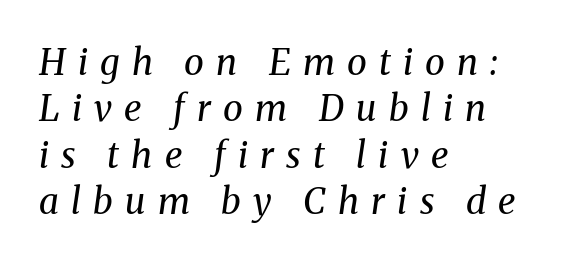
Observe the wide spacing: letters keep a clear distance from each other. Type style note: has serifs. Has an underline been added? It has not. These lines are rendered in a variable-pitch font. Normally led — the rows are evenly, conventionally spaced. The lines are quadded left.
